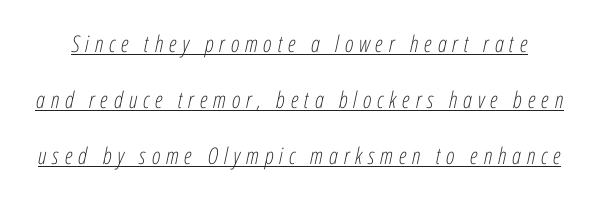
The axis of the letterforms is tilted away from vertical. Ink coverage per letter is moderate at most. Characters follow at a spacing far wider than the type designer built in. The vertical gap from one line to the next is large. Beneath each row of characters lies a ruled line.
